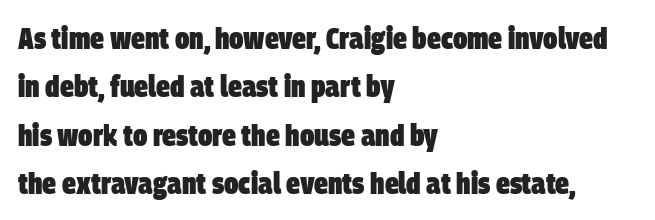
Honestly, the letter spacing is just normal — you wouldn't notice it. The letters are bold, with thick, heavy strokes. Underline: absent. Horizontally, the lines are justified to the leading edge only. Students, observe: this is what conventionally led text looks like.
